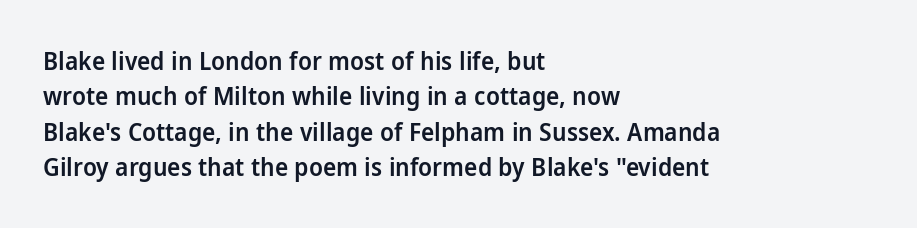
The image shows 25 px text type, upright; set left-aligned, normal line spacing (1.42x), normal letter spacing, not underlined.
